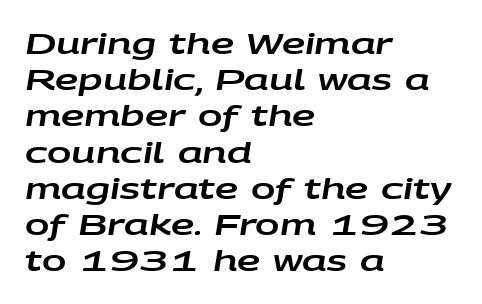
The string is rendered with underlining switched off. The glyphs look as if they've been sheared to an angle. You could not count columns in this text — the font is proportionally spaced. Whoever set this chose a conventional vertical rhythm.
